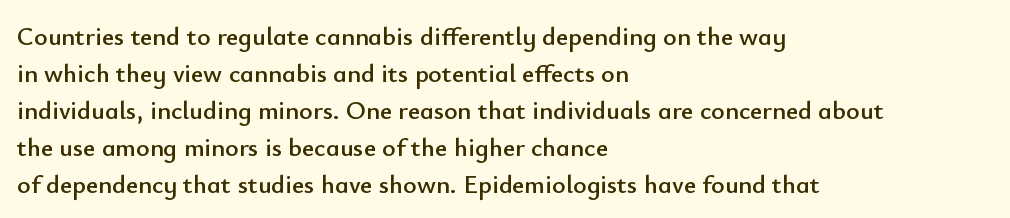
{"italic": "no", "underline": "no", "align": "left", "line_spacing": "normal", "line_spacing_ratio": 1.42, "letter_spacing": "normal", "letter_spacing_em": 0.0, "glyph_px": 26}
